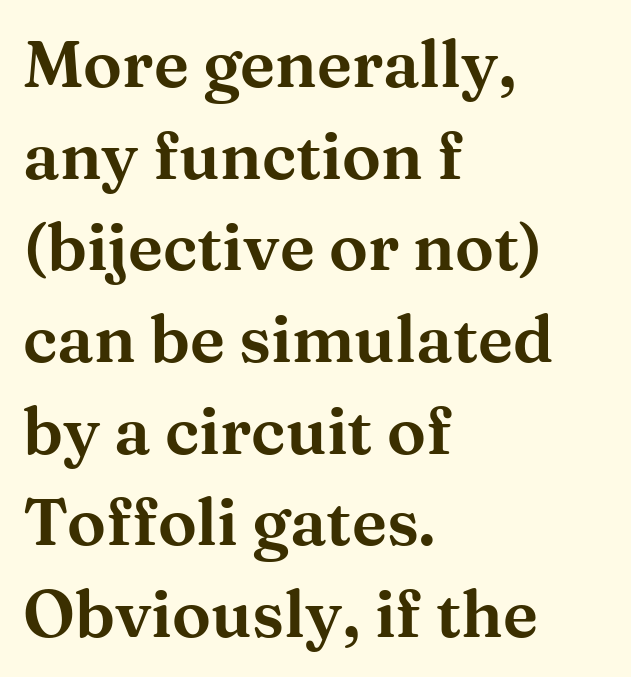
The image shows 65 px wide serif type, upright; set left-aligned, normal line spacing (1.41x), normal letter spacing, not underlined; medium stroke contrast and a medium x-height.
